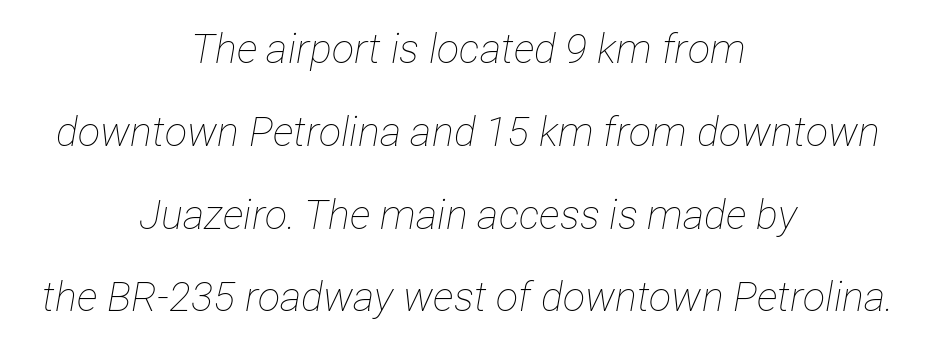
Q: Is the text bold? A: No.
Q: Is the text italic (slanted)? A: Yes, it leans right by about 12 degrees.
Q: Is the text underlined? A: No.
Q: How is the paragraph aligned? A: Centered.
Q: Is the spacing between letters normal or unusually wide? A: Normal.
Q: Is the spacing between lines tight, normal or loose? A: Loose.
Q: Width (condensed, normal, or wide)? A: Condensed.
Q: Stroke contrast? A: Low.
Q: x-height? A: Medium.
Q: Monospaced? A: No.
